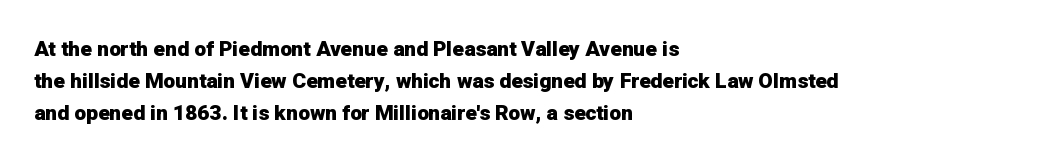
The image shows 21 px bold type, upright; set left-aligned, normal line spacing (1.52x), normal letter spacing, not underlined.
